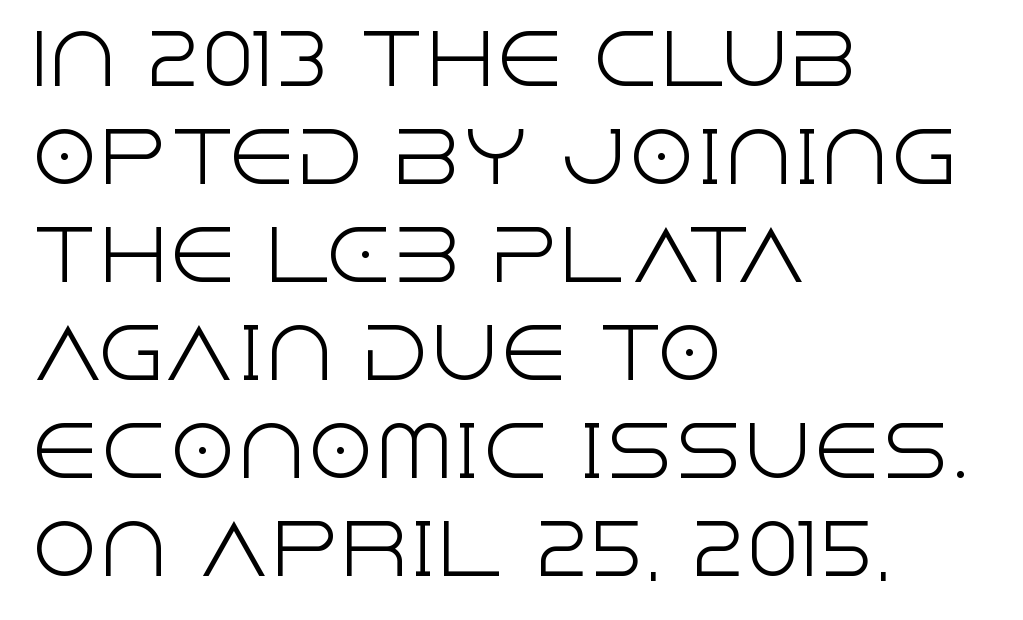
{"serif": "no", "italic": "no", "bold": "no", "weight": "light", "width": "normal", "x_height": "large", "monospaced": "no", "underline": "no", "align": "left", "line_spacing": "normal", "line_spacing_ratio": 1.42, "letter_spacing": "normal", "letter_spacing_em": 0.0, "glyph_px": 69}
